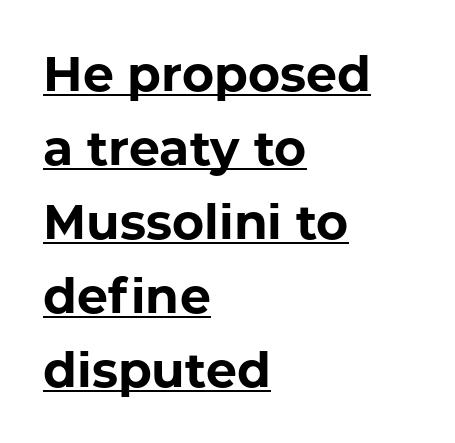
The letterforms sit shoulder to shoulder at normal distance. Each letter's strokes conclude bluntly, with no projecting serifs. Each letter keeps its own natural width here, so spacing adapts to shape. Compared with a centered layout, this one pins lines to the left instead. Each line of the rendering has a horizontal stroke beneath the glyphs. Horizontal bands of white between lines are of average thickness.
